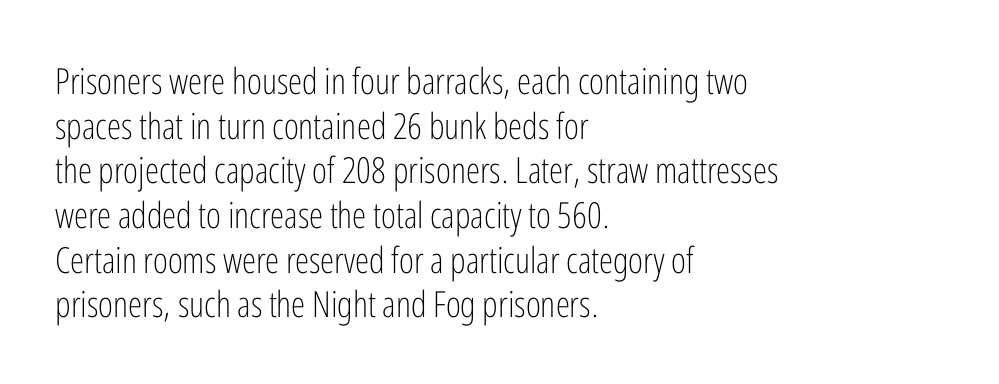
The image shows 36 px light, condensed sans-serif type, upright; set left-aligned, line spacing 1.24x, normal letter spacing, not underlined; low stroke contrast and a medium x-height.
